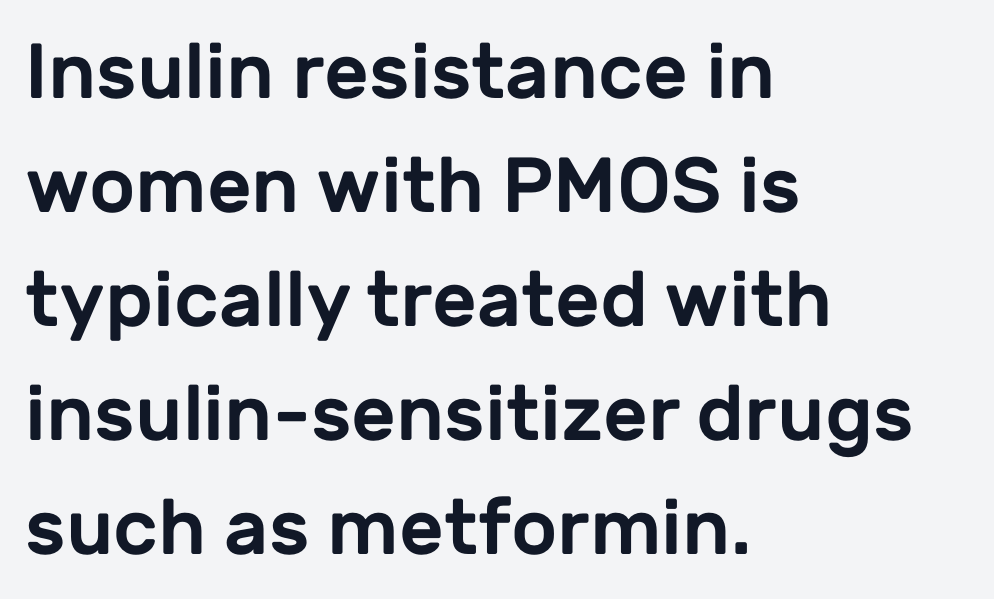
Q: Is the text italic (slanted)? A: No, it is upright.
Q: Is the typeface a serif or a sans-serif typeface? A: Sans-serif.
Q: Is the text underlined? A: No.
Q: How is the paragraph aligned? A: Left-aligned.
Q: Is the spacing between letters normal or unusually wide? A: Normal.
Q: Is the spacing between lines tight, normal or loose? A: Normal.
Q: Width (condensed, normal, or wide)? A: Normal.
Q: Stroke contrast? A: Low.
Q: x-height? A: Medium.
Q: Monospaced? A: No.
